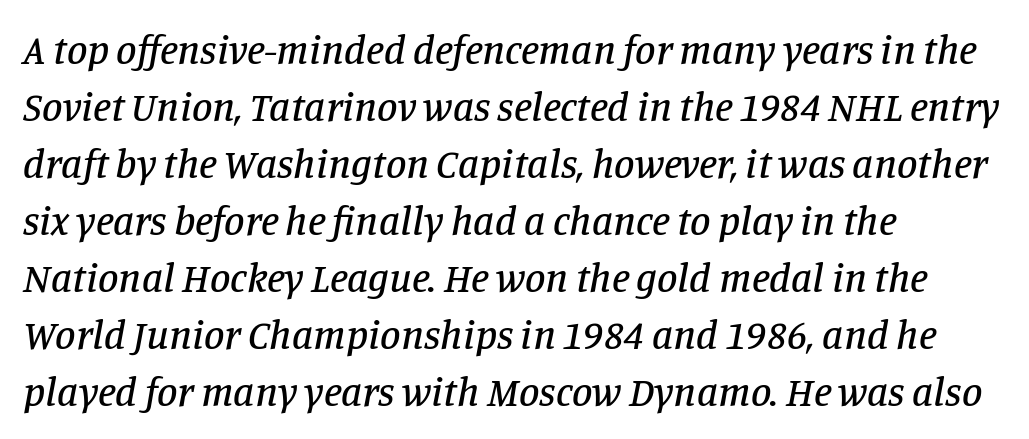
{"serif": "yes", "italic": "yes", "lean": "right", "slant_degrees": 11, "width": "normal", "stroke_contrast": "low", "x_height": "large", "monospaced": "no", "underline": "no", "align": "left", "line_spacing": "normal", "line_spacing_ratio": 1.39, "letter_spacing": "normal", "letter_spacing_em": 0.0, "glyph_px": 41}
